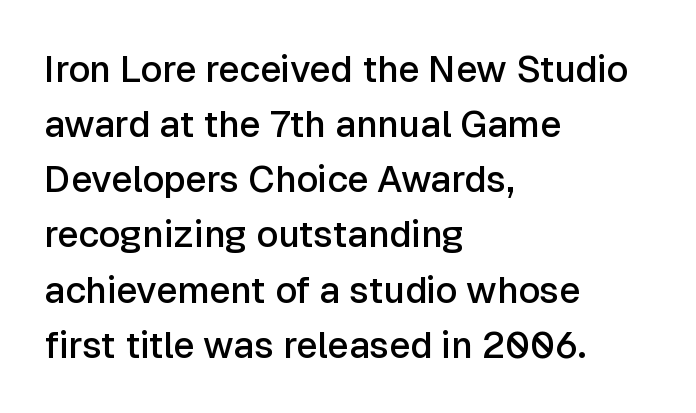
Nope, not italic — everything's standing straight. Font category for this specimen: sans-serif. Looks like regular typesetting: each glyph gets only the width it needs. The paragraph shown leans on its left margin.
